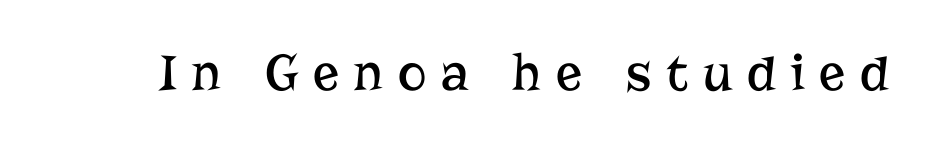
The foot of each line stays bare and open. What kind of face is this? One with serifs. Honestly, the letter spacing is so wide it's the main thing you notice. Weight class: somewhere from thin through regular. Style check: upright. The face used here is proportionally spaced, like ordinary book or web type.
